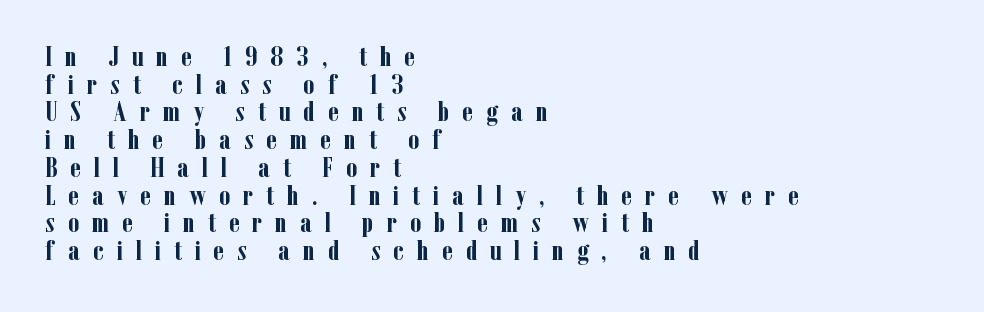
Students, note that the glyphs here are deliberately spaced far apart. Heft: maximum for text — a bold. The designer went with a serif here, giving each stem small feet. Where is the straight margin? On the left. Tightly led — the rows are bunched. The specimen omits any rule beneath the text block's lines.
